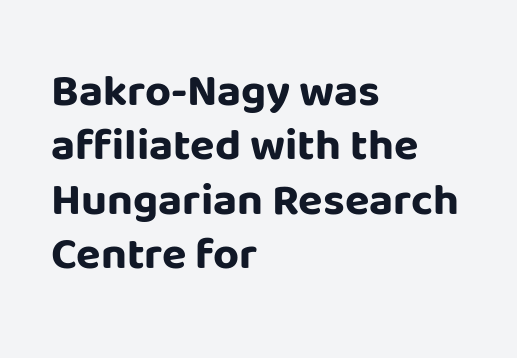
Q: Is the text bold? A: Yes.
Q: Is the text italic (slanted)? A: No, it is upright.
Q: Is the typeface a serif or a sans-serif typeface? A: Sans-serif.
Q: Is the text underlined? A: No.
Q: How is the paragraph aligned? A: Left-aligned.
Q: Is the spacing between letters normal or unusually wide? A: Normal.
Q: Width (condensed, normal, or wide)? A: Normal.
Q: Stroke contrast? A: Low.
Q: x-height? A: Large.
Q: Monospaced? A: No.
